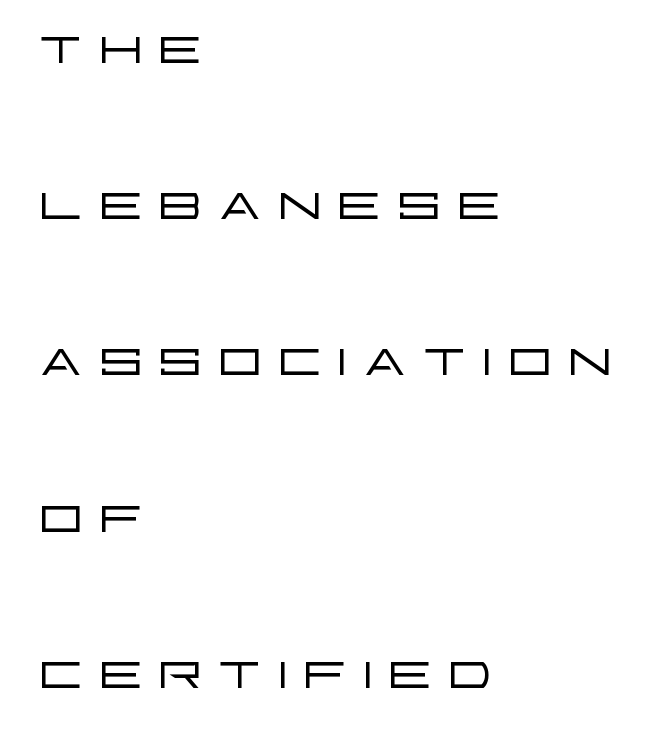
{"serif": "no", "italic": "no", "bold": "no", "weight": "light", "width": "wide", "stroke_contrast": "low", "x_height": "large", "monospaced": "no", "underline": "no", "align": "left", "line_spacing": "loose", "line_spacing_ratio": 2.2, "glyph_px": 71}
